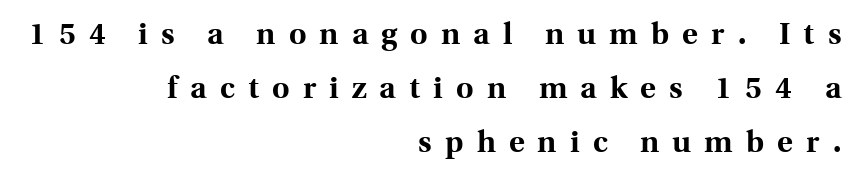
To sum up the face: it has serifs. The glyphs are unaccompanied by any horizontal stroke below them. Caption: expanded tracking, letters set apart. You could not count columns in this text — the font is proportionally spaced. Do the letters lean? They stand straight. The face used here has the dense, thick strokes of a bold.
